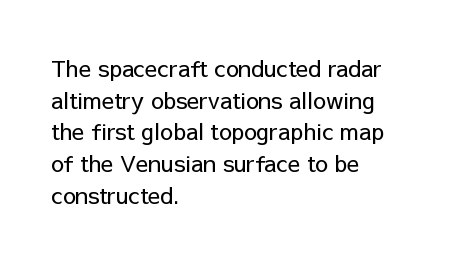
A roman cut, with each character standing at attention. Line spacing here is normal. The text block is weighted toward the left margin, trailing off unevenly rightward. Lines of text with bare space underneath. Nothing unusual about the tracking: characters are spaced as the font intends. A quiet, ordinary-to-light weight characterises the typeface.
